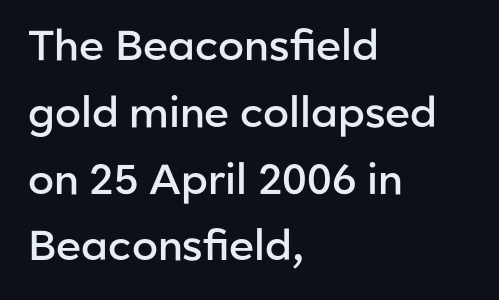
Q: Is the text bold? A: Semi-bold.
Q: Is the text italic (slanted)? A: No, it is upright.
Q: Is the typeface a serif or a sans-serif typeface? A: Sans-serif.
Q: Is the text underlined? A: No.
Q: How is the paragraph aligned? A: Left-aligned.
Q: Is the spacing between letters normal or unusually wide? A: Normal.
Q: Is the spacing between lines tight, normal or loose? A: Normal.
Q: Width (condensed, normal, or wide)? A: Normal.
Q: Stroke contrast? A: Low.
Q: x-height? A: Medium.
Q: Monospaced? A: No.
